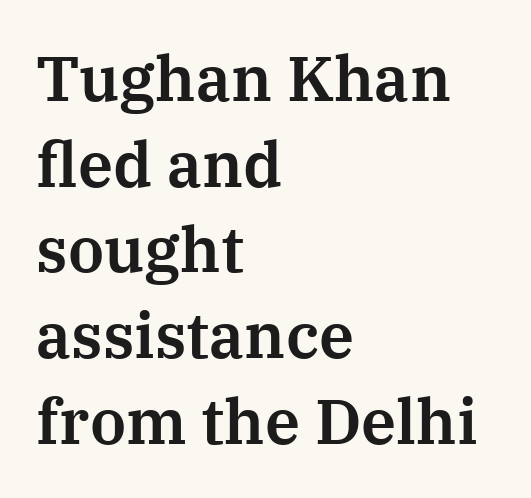
Which margin do the lines hug? The left one — the right edge is uneven. Each letter's strokes conclude with small projecting serifs. Unlike italic type, these characters show no tilt at all. A clean baseline with only descenders dipping below it. Is the letter spacing exaggerated? No — it looks like the ordinary default.
